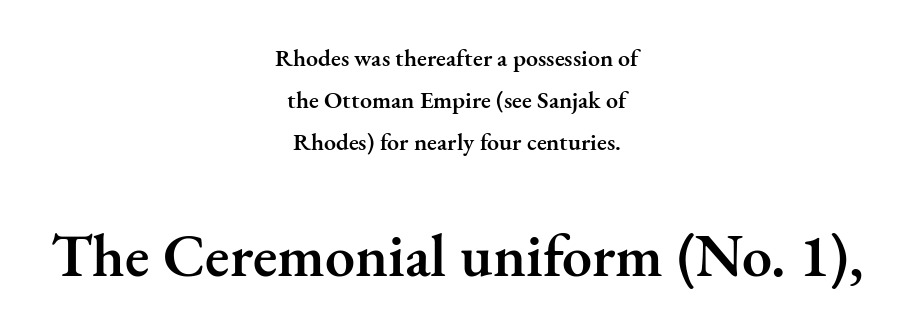
Q: Is the text bold? A: Semi-bold.
Q: Is the text italic (slanted)? A: No, it is upright.
Q: Is the typeface a serif or a sans-serif typeface? A: Serif.
Q: Is the text underlined? A: No.
Q: How is the paragraph aligned? A: Centered.
Q: Is the spacing between letters normal or unusually wide? A: Normal.
Q: Which block of text is set in a larger size, the first (top) or the second (bottom)? A: The second (bottom) one.
Q: Width (condensed, normal, or wide)? A: Normal.
Q: Stroke contrast? A: Medium.
Q: x-height? A: Small.
Q: Monospaced? A: No.
